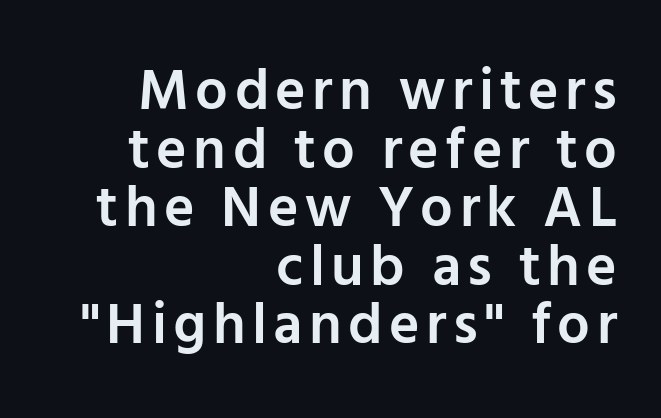
{"serif": "no", "italic": "no", "bold": "semi", "weight": "semibold", "width": "normal", "stroke_contrast": "low", "x_height": "medium", "monospaced": "no", "underline": "no", "align": "right", "line_spacing": "tight", "line_spacing_ratio": 1.01, "glyph_px": 58}
